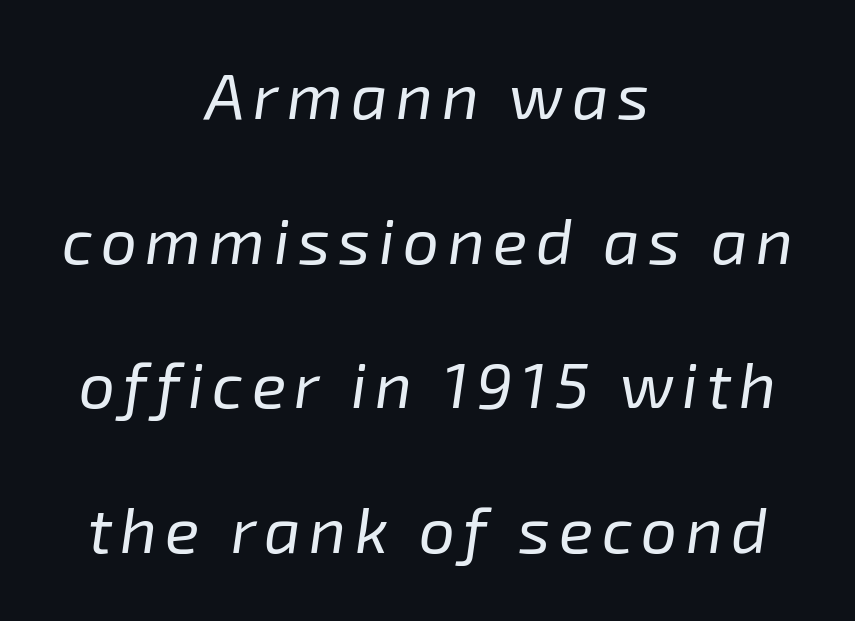
The image shows 64 px regular-weight type, italic (leaning right); set centered, loose line spacing (2.26x), not underlined; low stroke contrast and a medium x-height.
